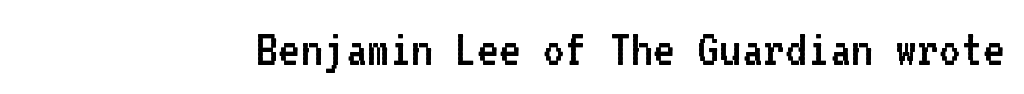
The image shows 53 px regular-weight sans-serif type, upright, monospaced; set normal letter spacing, not underlined; low stroke contrast and a medium x-height.
